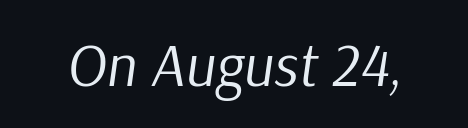
Check the space under the baseline: it is left empty. You could call the tracking neutral — neither tight nor loose. Counters stay open thanks to moderate or lighter strokes. These lines are rendered in a variable-pitch font. The specimen reads as italic at a glance.
